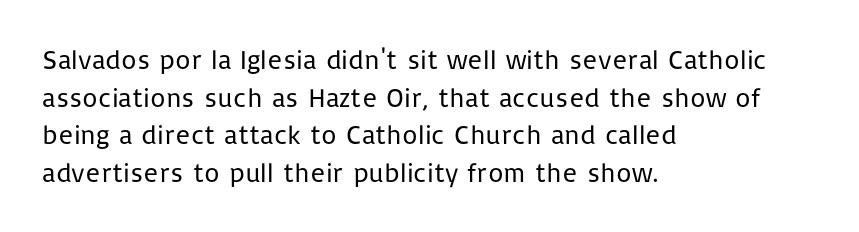
{"italic": "no", "bold": "no", "underline": "no", "align": "left", "line_spacing": "normal", "line_spacing_ratio": 1.39, "letter_spacing": "normal", "letter_spacing_em": 0.0, "glyph_px": 27}
